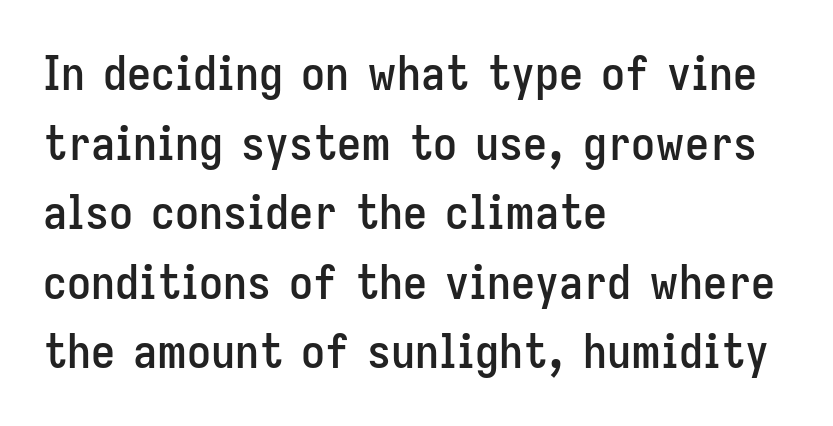
The image shows 48 px condensed sans-serif type, upright; set left-aligned, normal line spacing (1.45x), normal letter spacing, not underlined; low stroke contrast and a medium x-height.
